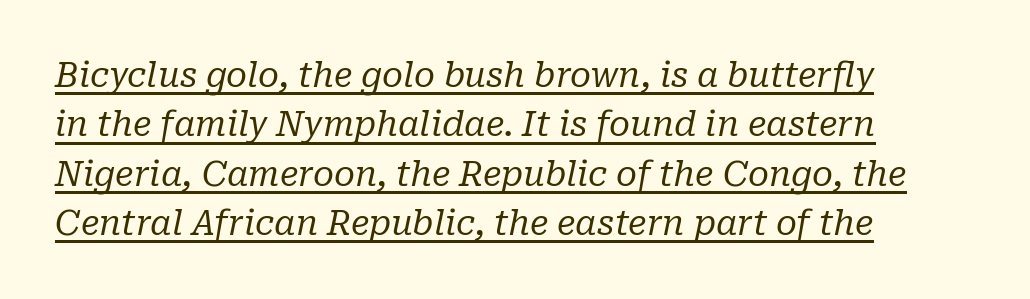
These glyphs show unthickened strokes, regular width or finer. Proportional: the letters do not fall into vertical columns. This sample carries an underscore along the baseline area. Horizontally, the lines are justified to the leading edge only.
